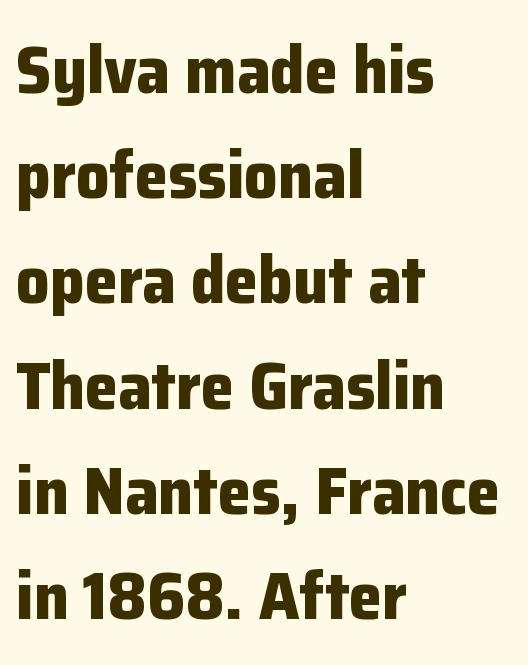
This block has exactly the height ordinary leading produces. These lines carry a lot of weight — the face is fully bold. Type without underlining. Is this a fixed-width face? No — the glyphs have proportional, varying widths. Horizontal alignment here is leftward, the default for most running prose. Characters follow at the spacing the type designer built in.
